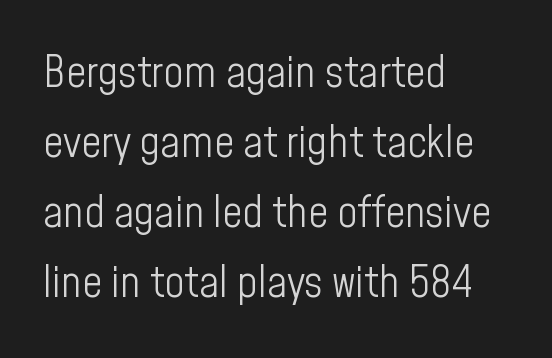
Counters stay open thanks to moderate or lighter strokes. The rendering uses natural spacing where letterforms have individual widths. The space directly below the letters is spotless. If you drew a line through each stem, it would be perfectly vertical. Regarding leading, the lines here are spaced in the standard way. The letterforms sit shoulder to shoulder at normal distance.
